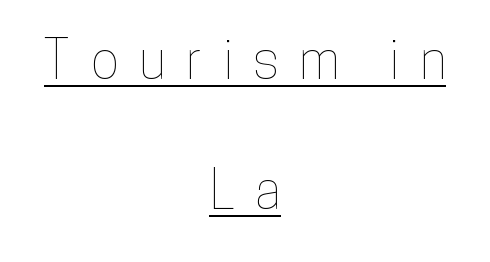
{"italic": "no", "width": "condensed", "stroke_contrast": "low", "x_height": "medium", "monospaced": "no", "underline": "yes", "align": "center", "line_spacing": "loose", "line_spacing_ratio": 2.45, "letter_spacing": "wide", "letter_spacing_em": 0.39, "glyph_px": 53}
